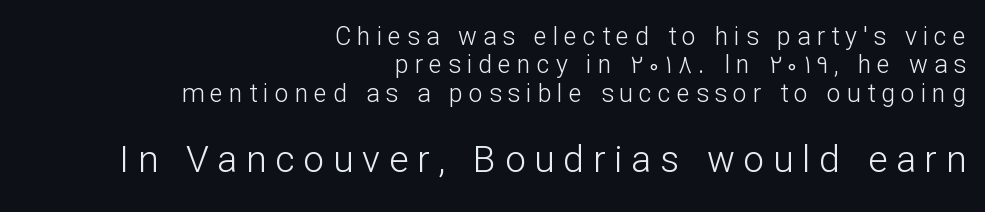
{"serif": "no", "italic": "no", "bold": "no", "weight": "light", "width": "normal", "stroke_contrast": "low", "x_height": "medium", "monospaced": "no", "underline": "no", "align": "right", "line_spacing": "tight", "line_spacing_ratio": 1.14, "letter_spacing": "wide", "letter_spacing_em": 0.24, "larger_block": "second", "size_ratio": 1.48, "glyph_px": 37}
